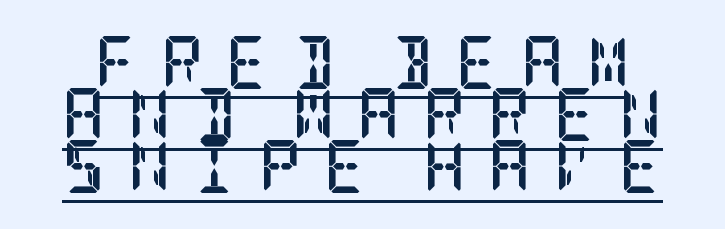
The image shows 53 px semibold, condensed serif type, upright; set tight line spacing (0.98x), unusually wide letter spacing (+0.42 em), underlined; low stroke contrast and a large x-height.
